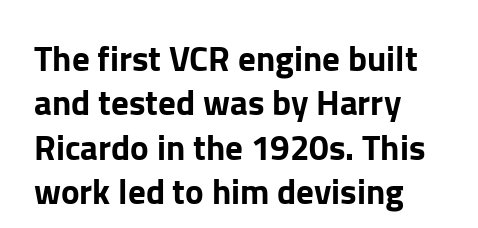
{"serif": "no", "italic": "no", "width": "normal", "stroke_contrast": "low", "x_height": "medium", "monospaced": "no", "underline": "no", "align": "left", "line_spacing": "normal", "line_spacing_ratio": 1.27, "letter_spacing": "normal", "letter_spacing_em": 0.0, "glyph_px": 35}
